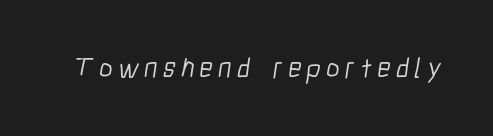
{"serif": "no", "bold": "no", "weight": "light", "width": "condensed", "stroke_contrast": "low", "x_height": "medium", "monospaced": "no", "underline": "no", "glyph_px": 29}
